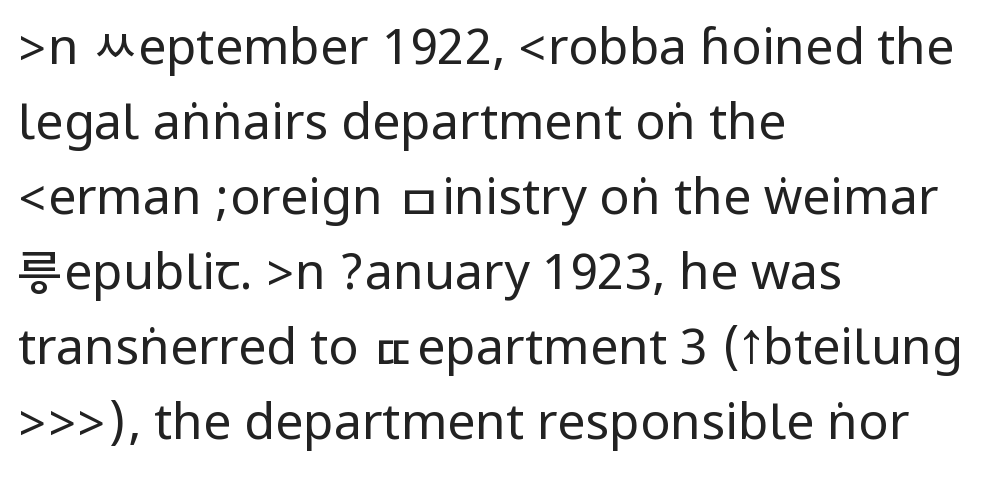
Quick note: underline off. Honestly, the row spacing looks completely unremarkable. These glyphs show unthickened strokes, regular width or finer. No extra tracking has been applied to these lines. The letters stand upright; this is a roman face.
